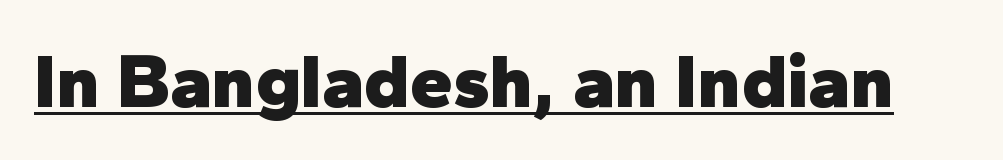
{"serif": "no", "italic": "no", "bold": "yes", "weight": "heavy", "width": "normal", "stroke_contrast": "low", "x_height": "medium", "monospaced": "no", "underline": "yes", "letter_spacing": "normal", "letter_spacing_em": 0.0, "glyph_px": 76}
